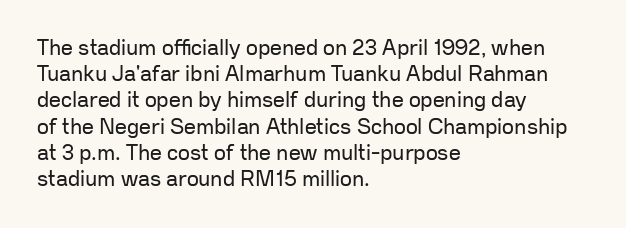
The image shows 21 px text type, upright; set left-aligned, normal line spacing (1.25x), normal letter spacing, not underlined.
